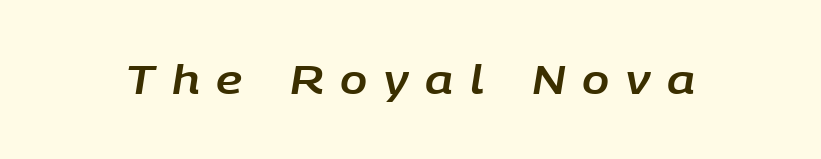
{"italic": "yes", "lean": "right", "slant_degrees": 9, "width": "normal", "stroke_contrast": "low", "x_height": "large", "monospaced": "no", "underline": "no", "letter_spacing": "wide", "letter_spacing_em": 0.42, "glyph_px": 40}
